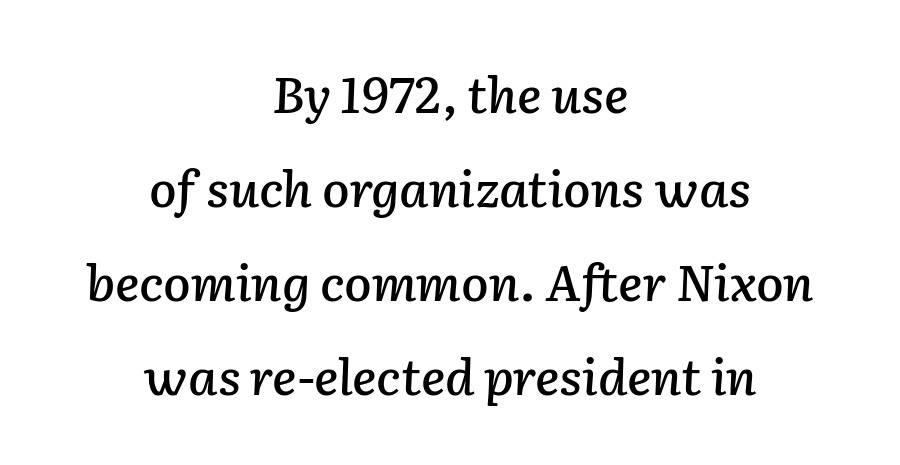
{"italic": "yes", "lean": "right", "slant_degrees": 2, "width": "normal", "stroke_contrast": "low", "x_height": "medium", "monospaced": "no", "underline": "no", "align": "center", "line_spacing_ratio": 1.88, "letter_spacing": "normal", "letter_spacing_em": 0.0, "glyph_px": 50}
